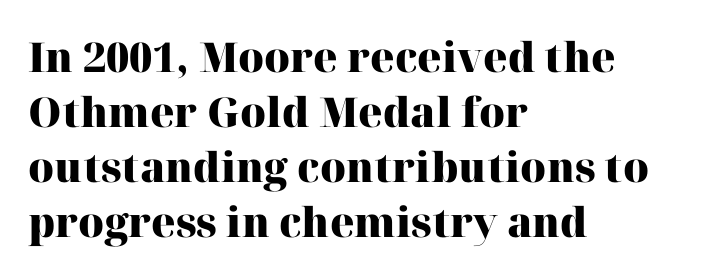
{"serif": "yes", "italic": "no", "bold": "yes", "weight": "heavy", "width": "normal", "stroke_contrast": "high", "x_height": "medium", "monospaced": "no", "underline": "no", "align": "left", "line_spacing": "normal", "line_spacing_ratio": 1.34, "letter_spacing": "normal", "letter_spacing_em": 0.0, "glyph_px": 41}
